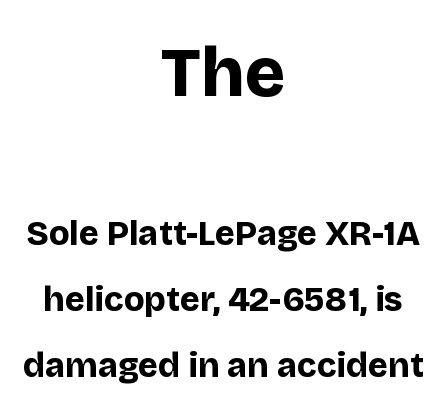
The image shows 69 px bold sans-serif type, upright; set centered, loose line spacing (1.94x), normal letter spacing, not underlined; the first (top) block is 2.03x larger; low stroke contrast and a large x-height.
